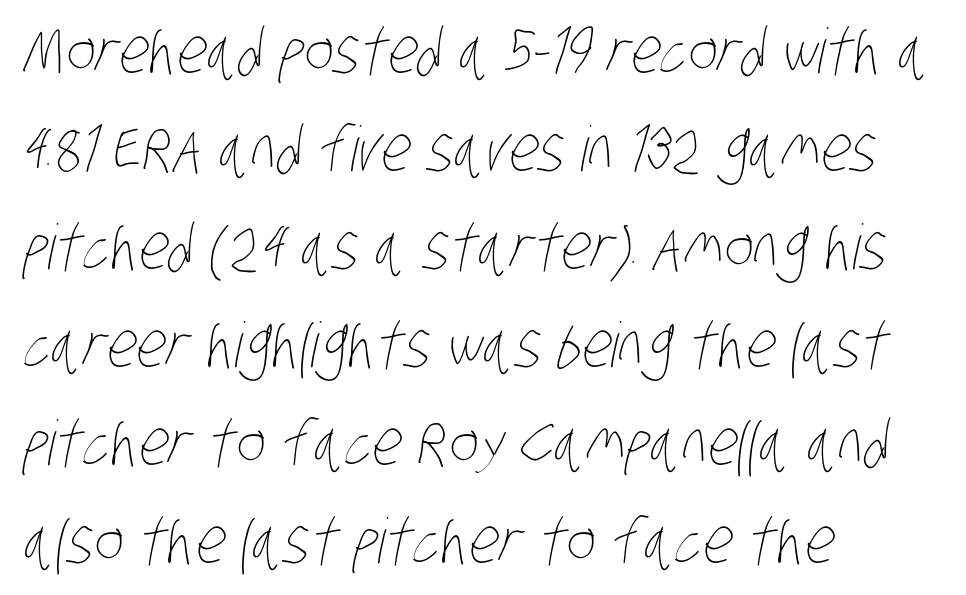
The image shows 62 px thin, condensed type; set left-aligned, normal line spacing (1.58x), normal letter spacing, not underlined; low stroke contrast and a large x-height.
